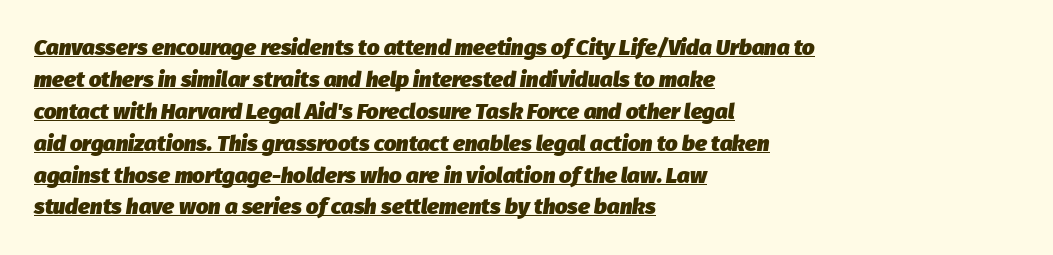
{"italic": "yes", "lean": "right", "slant_degrees": 8, "bold": "yes", "underline": "yes", "align": "left", "line_spacing": "normal", "line_spacing_ratio": 1.45, "letter_spacing": "normal", "letter_spacing_em": 0.0, "glyph_px": 22}
